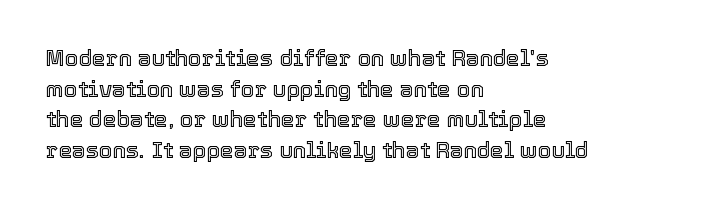
If you drew a line through each stem, it would be perfectly vertical. Honestly, the letter spacing is just normal — you wouldn't notice it. The words here are not underlined. Notice how the passage keeps a crisp vertical edge on the left only. Interline gaps are of average width in this sample.
